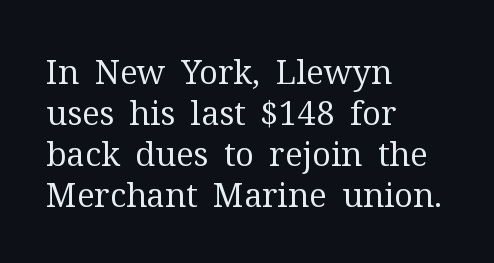
Q: Is the text bold? A: No.
Q: Is the text italic (slanted)? A: No, it is upright.
Q: Is the typeface a serif or a sans-serif typeface? A: Serif.
Q: Is the text underlined? A: No.
Q: How is the paragraph aligned? A: Left-aligned.
Q: Is the spacing between letters normal or unusually wide? A: Normal.
Q: Width (condensed, normal, or wide)? A: Normal.
Q: Stroke contrast? A: Medium.
Q: x-height? A: Medium.
Q: Monospaced? A: No.
